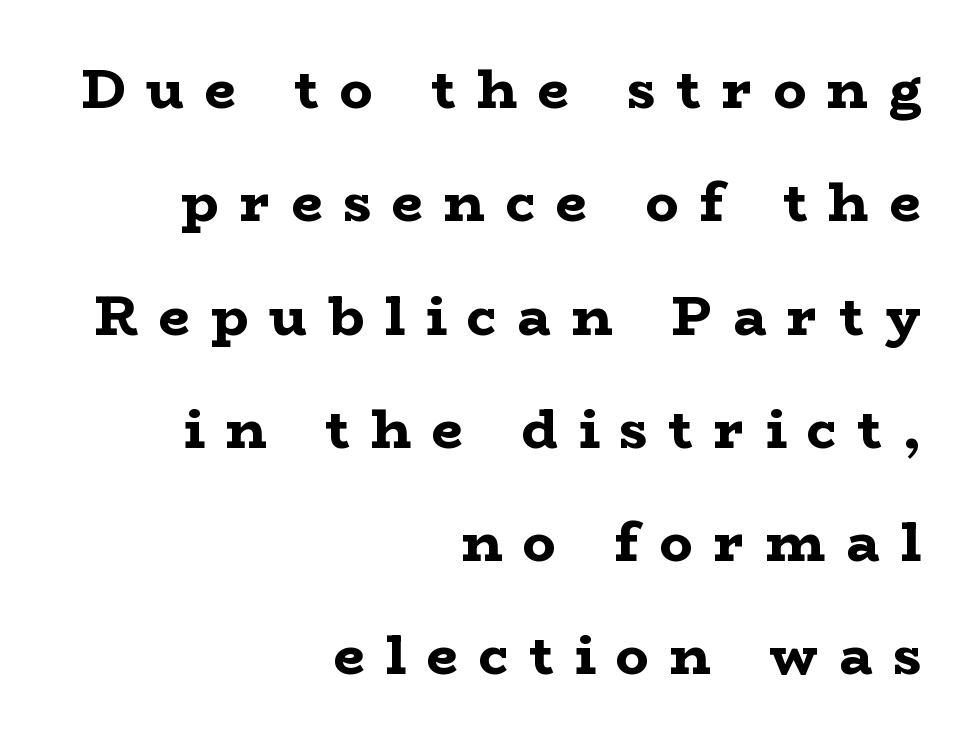
Q: Is the text bold? A: Yes.
Q: Is the text italic (slanted)? A: No, it is upright.
Q: Is the typeface a serif or a sans-serif typeface? A: Serif.
Q: Is the text underlined? A: No.
Q: How is the paragraph aligned? A: Right-aligned.
Q: Is the spacing between letters normal or unusually wide? A: Unusually wide.
Q: Is the spacing between lines tight, normal or loose? A: Loose.
Q: Width (condensed, normal, or wide)? A: Wide.
Q: Stroke contrast? A: Low.
Q: x-height? A: Medium.
Q: Monospaced? A: No.
